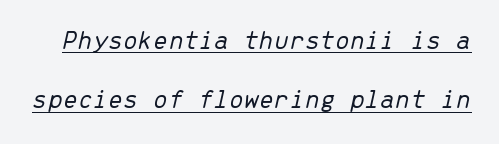
Nothing unusual about the tracking: characters are spaced as the font intends. Rows of type keep a wide berth in the vertical direction. Every word sits above its own underline. This reads as an unemphasized weight, regular at the heaviest. Italic? Definitely — the glyphs are oblique.
